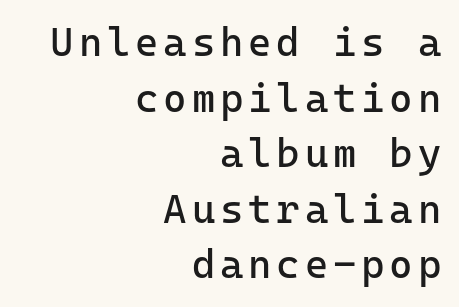
Q: Is the text bold? A: No.
Q: Is the text italic (slanted)? A: No, it is upright.
Q: Is the typeface a serif or a sans-serif typeface? A: Sans-serif.
Q: Is the text underlined? A: No.
Q: How is the paragraph aligned? A: Right-aligned.
Q: Is the spacing between lines tight, normal or loose? A: Normal.
Q: Width (condensed, normal, or wide)? A: Normal.
Q: Stroke contrast? A: Low.
Q: x-height? A: Medium.
Q: Monospaced? A: Yes.
